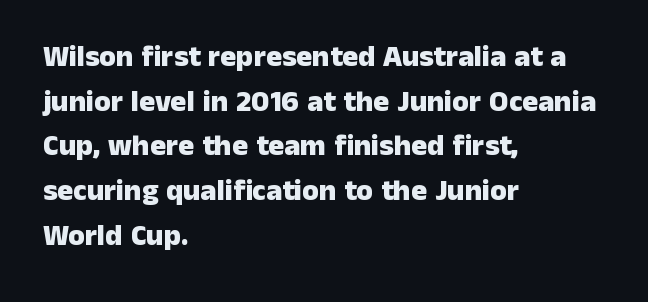
{"serif": "no", "italic": "no", "bold": "yes", "weight": "heavy", "width": "normal", "stroke_contrast": "low", "x_height": "medium", "monospaced": "no", "underline": "no", "align": "left", "line_spacing": "normal", "line_spacing_ratio": 1.49, "letter_spacing": "normal", "letter_spacing_em": 0.0, "glyph_px": 30}
